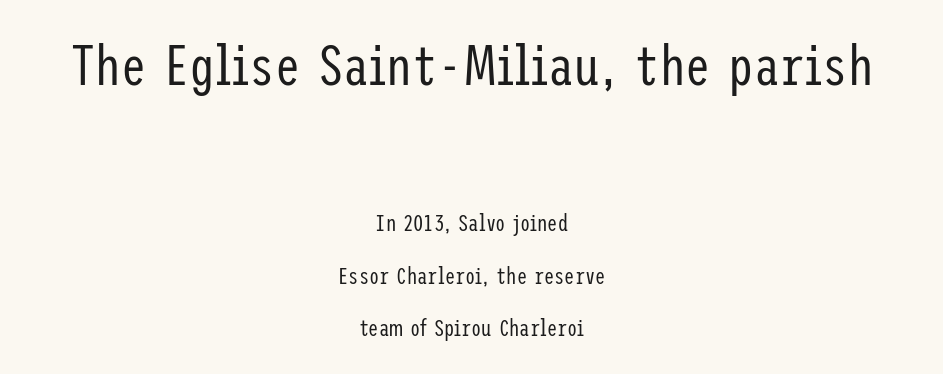
The image shows 57 px regular-weight, condensed sans-serif type, upright; set centered, loose line spacing (2.3x), normal letter spacing, not underlined; the first (top) block is 2.48x larger; low stroke contrast and a medium x-height.
